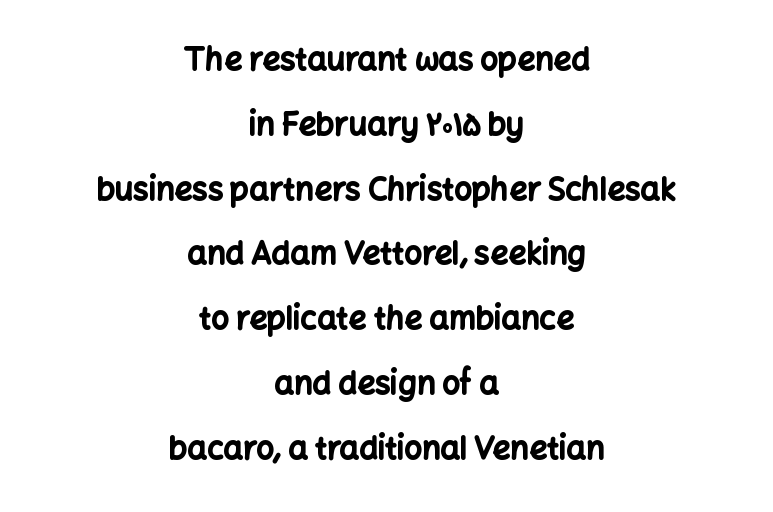
There is no visible air inserted between adjacent glyphs. The text block is weighted toward neither margin, spreading evenly from the middle. Spacing verdict: proportional, widths tailored to each character. A sans-serif font was chosen for this passage.
